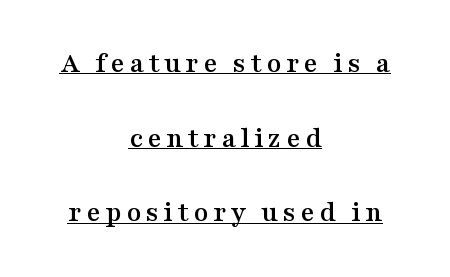
If you measured baseline to baseline, you'd find a long distance. Think of a printed novel: that variable character pitch is what you see here. Serifs: yes, visible at the terminals of the letterforms. You can tell it's not italic because the verticals are truly vertical.
